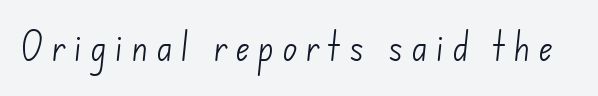
The passage shown is typeset with a sans-serif family. Observe the wide spacing: letters keep a clear distance from each other. Varying glyph widths throughout — classic text-font behaviour. The glyphs are unaccompanied by any horizontal stroke below them. No chunkiness to these letters — they're not bold.
